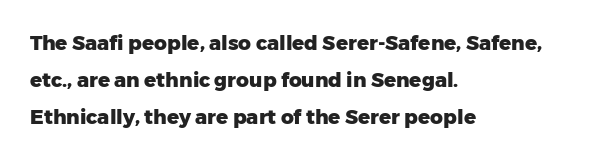
The image shows 20 px bold type, upright; set left-aligned, line spacing 1.84x, normal letter spacing, not underlined.
